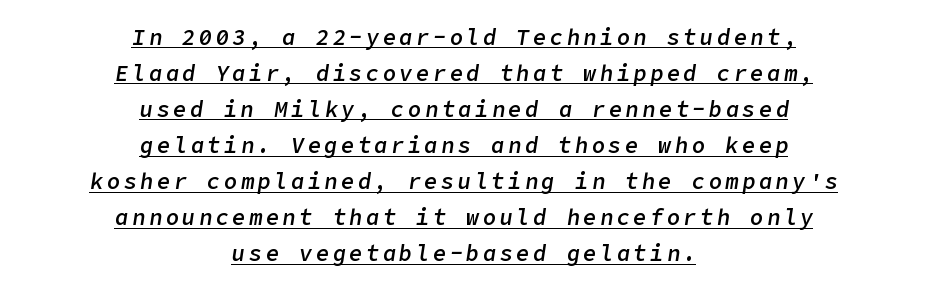
Q: Is the text bold? A: Semi-bold.
Q: Is the text italic (slanted)? A: Yes, it leans right by about 9 degrees.
Q: Is the text underlined? A: Yes.
Q: How is the paragraph aligned? A: Centered.
Q: Is the spacing between lines tight, normal or loose? A: Normal.
